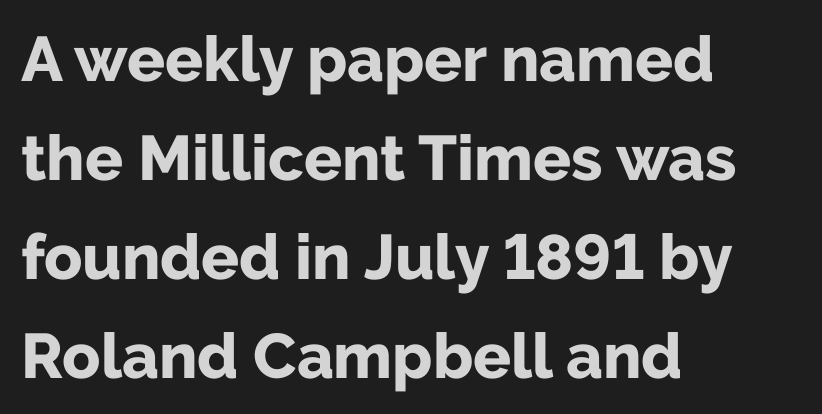
The face used here is a sans, in the tradition of grotesques and geometrics. Character widths vary here, with narrow letters taking less room than wide ones. The gaps between neighbouring characters are ordinary and unremarkable. The line-height multiplier appears to be the usual default. Rule under the text: the space is simply empty.
